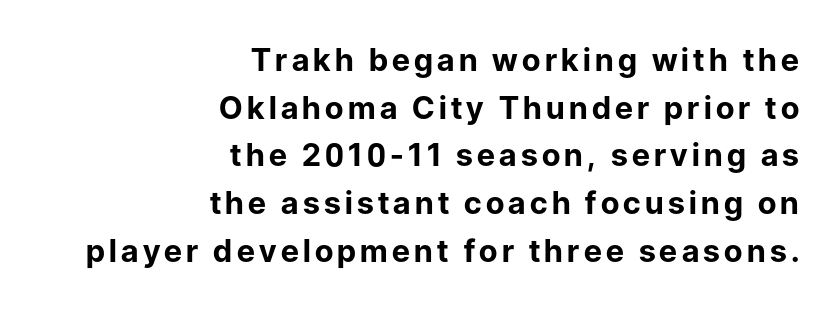
Q: Is the text bold? A: Yes.
Q: Is the text italic (slanted)? A: No, it is upright.
Q: Is the typeface a serif or a sans-serif typeface? A: Sans-serif.
Q: Is the text underlined? A: No.
Q: How is the paragraph aligned? A: Right-aligned.
Q: Is the spacing between lines tight, normal or loose? A: Normal.
Q: Width (condensed, normal, or wide)? A: Normal.
Q: Stroke contrast? A: Low.
Q: x-height? A: Medium.
Q: Monospaced? A: No.
